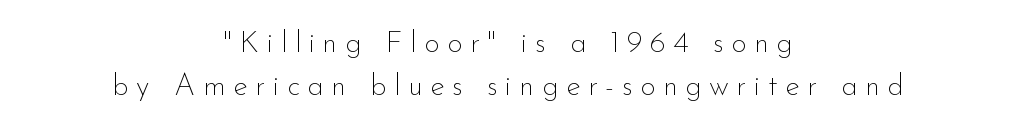
This sample is center-justified, so both line endings float freely. To sum up the face: it is a sans, with no serifs. Each word looks stretched out because of the extra space between its letters. The axis of the letterforms is exactly vertical.
